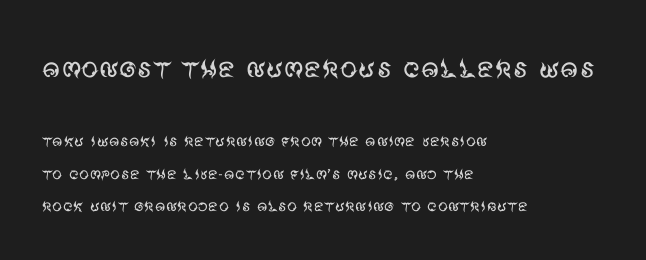
Italic: no, the glyphs are upright roman. The area under the type is left untouched. The letters in the upper block stand taller than those in the block below. Here the designer chose a conventional face with non-uniform glyph widths. The type family on display is of the sans-serif kind.
